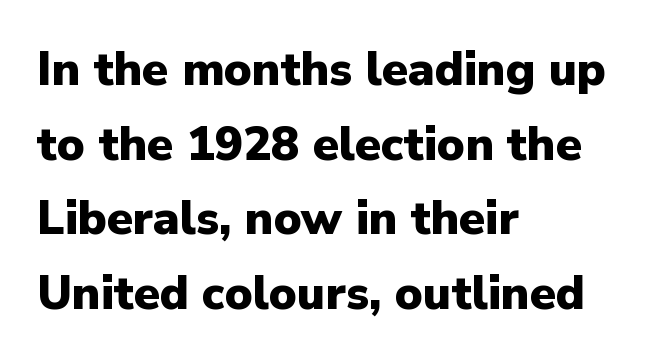
The image shows 47 px heavy sans-serif type, upright; set left-aligned, normal line spacing (1.59x), normal letter spacing, not underlined; low stroke contrast and a medium x-height.
